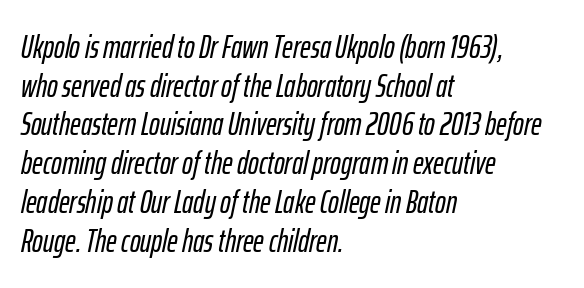
The image shows 32 px condensed type, italic (leaning right); set left-aligned, line spacing 1.21x, normal letter spacing, not underlined; low stroke contrast and a medium x-height.
